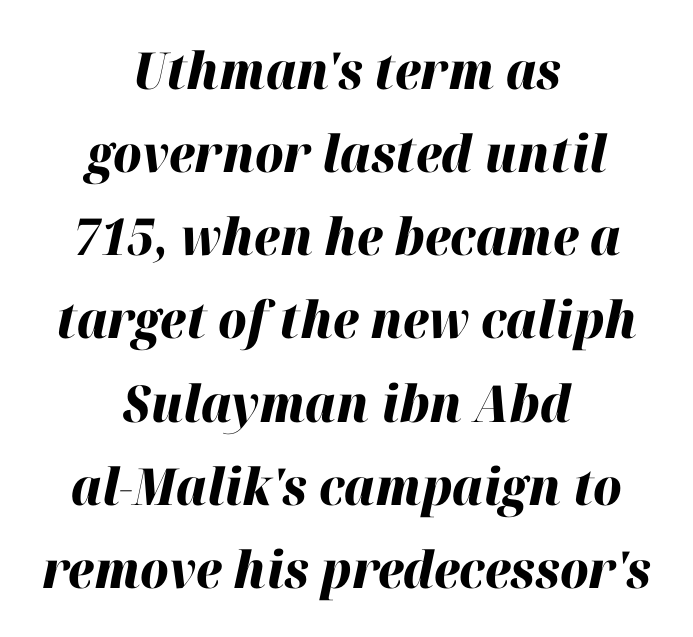
Between one letter and the next there's only the usual sliver of space. Caption: bold face, heavy strokes. Observe the lean: these are italic letterforms. The words here are not underlined. The compositor balanced each line on the midline. Spacing verdict: proportional, widths tailored to each character.
